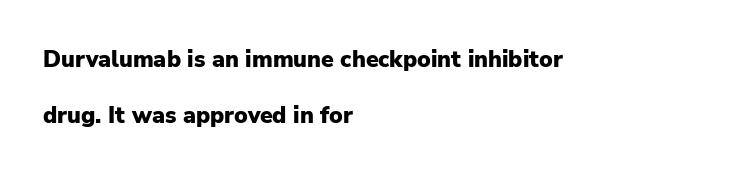
{"italic": "no", "bold": "yes", "underline": "no", "align": "left", "line_spacing": "loose", "line_spacing_ratio": 2.43, "letter_spacing": "normal", "letter_spacing_em": 0.0, "glyph_px": 23}
